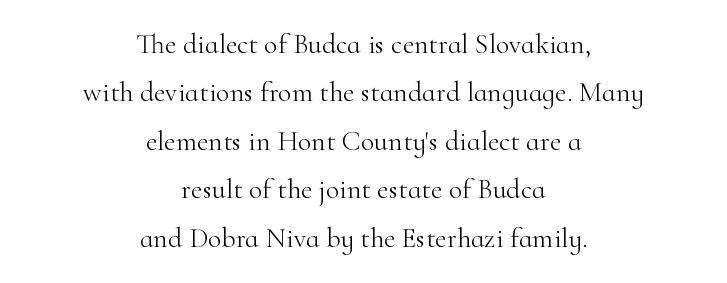
The image shows 28 px light serif type, upright; set centered, line spacing 1.73x, normal letter spacing, not underlined; high stroke contrast and a small x-height.
